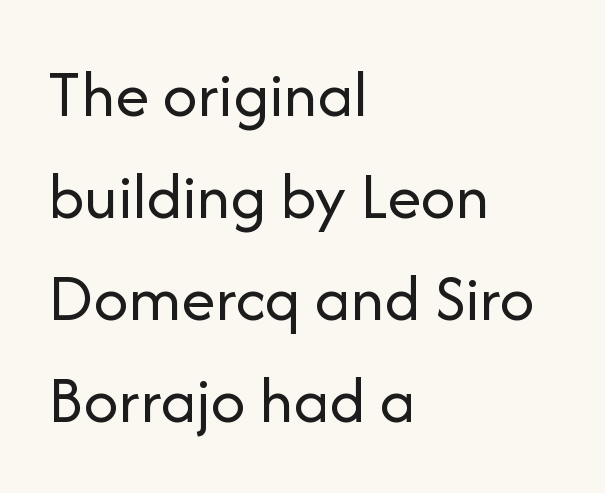
{"serif": "no", "italic": "no", "bold": "no", "weight": "regular", "width": "normal", "stroke_contrast": "low", "x_height": "medium", "monospaced": "no", "underline": "no", "align": "left", "line_spacing": "normal", "line_spacing_ratio": 1.5, "letter_spacing": "normal", "letter_spacing_em": 0.0, "glyph_px": 68}
